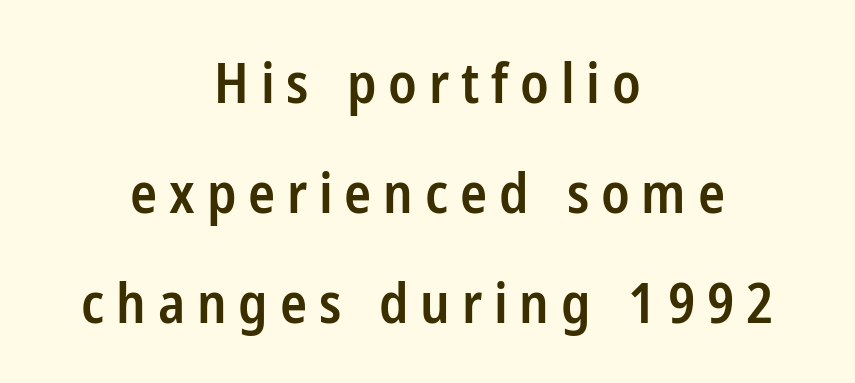
Is the letter spacing exaggerated? Yes — the characters are pushed far apart. Honestly, there is no underline to notice here at all. A typesetter would call this proportional, since set widths differ per character. Serifs: no, the terminals of the letterforms are clean. Rows of type keep a wide berth in the vertical direction. The characters look somewhat weighty, a semibold short of true bold.
